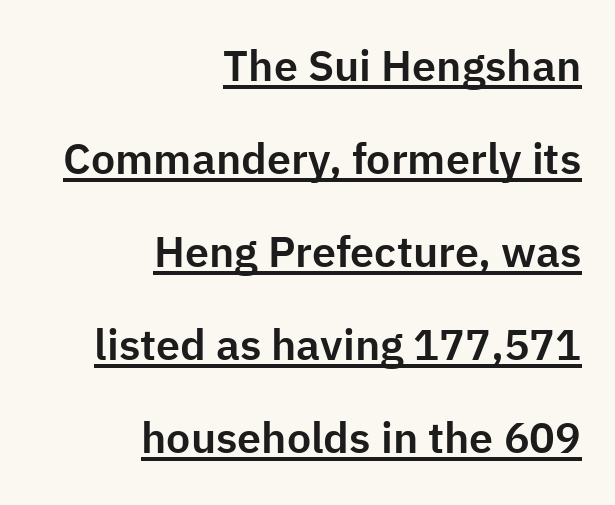
Does extra space separate the letters? No, they use regular spacing. Does the lettering tilt? It doesn't — this is upright. A great deal of white space separates one row of letters from the next. Students, observe the line beneath the letters — that is underlining.
